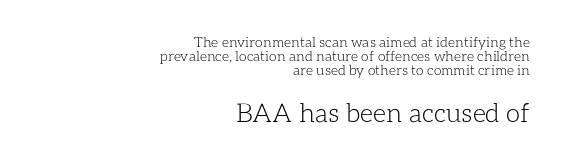
Q: Is the text bold? A: No.
Q: Is the text italic (slanted)? A: No, it is upright.
Q: Is the text underlined? A: No.
Q: How is the paragraph aligned? A: Right-aligned.
Q: Is the spacing between letters normal or unusually wide? A: Normal.
Q: Is the spacing between lines tight, normal or loose? A: Tight.
Q: Which block of text is set in a larger size, the first (top) or the second (bottom)? A: The second (bottom) one.
